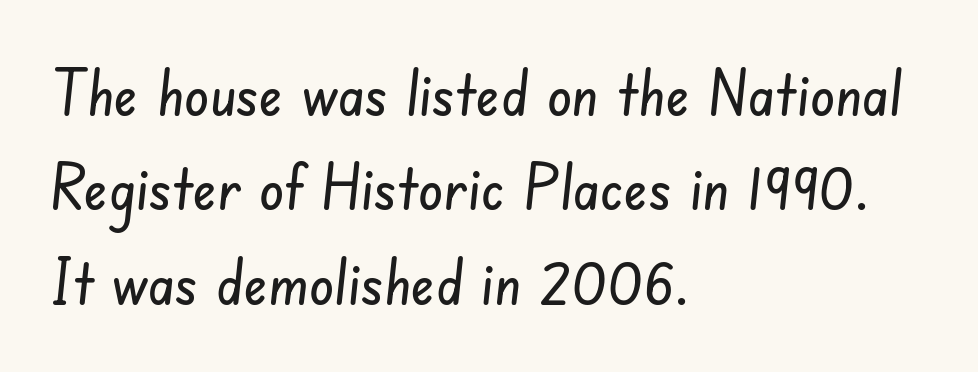
Q: Is the typeface a serif or a sans-serif typeface? A: Sans-serif.
Q: Is the text underlined? A: No.
Q: How is the paragraph aligned? A: Left-aligned.
Q: Is the spacing between letters normal or unusually wide? A: Normal.
Q: Is the spacing between lines tight, normal or loose? A: Normal.
Q: Width (condensed, normal, or wide)? A: Condensed.
Q: Stroke contrast? A: Low.
Q: x-height? A: Small.
Q: Monospaced? A: No.
